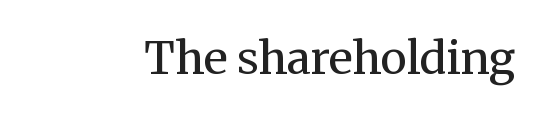
The image shows 45 px regular-weight serif type, upright; set normal letter spacing, not underlined; medium stroke contrast and a medium x-height.
